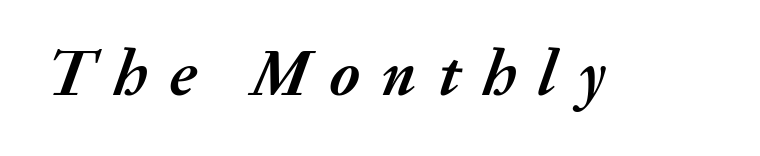
The font's italic variant was chosen for this text. Strokes here are thick enough to call this a true bold. Honestly, the letter spacing is so wide it's the main thing you notice. This sample has the flowing, uneven cadence of proportional lettering. Check the space under the baseline: it is left empty.
